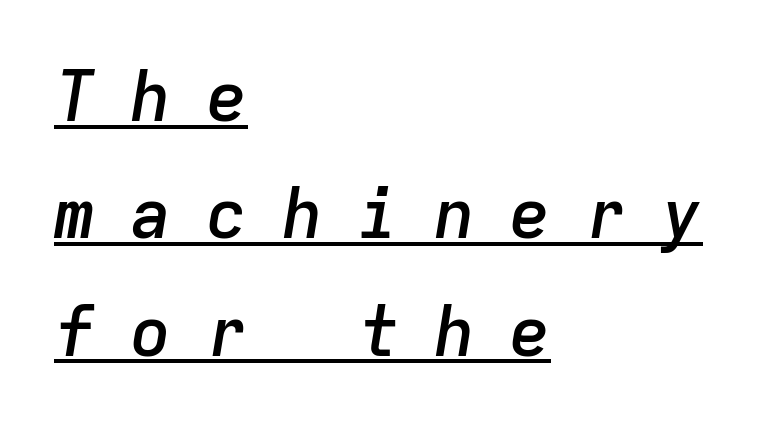
The passage shown is typed in a monospace face where columns stay perfectly aligned. The rag falls on the right side of this text block. The passage shown is semibold, sitting just below true bold. The glyphs look as if they've been sheared to an angle. Here the glyphs are tracked loosely, breaking word shapes into spaced letters.
